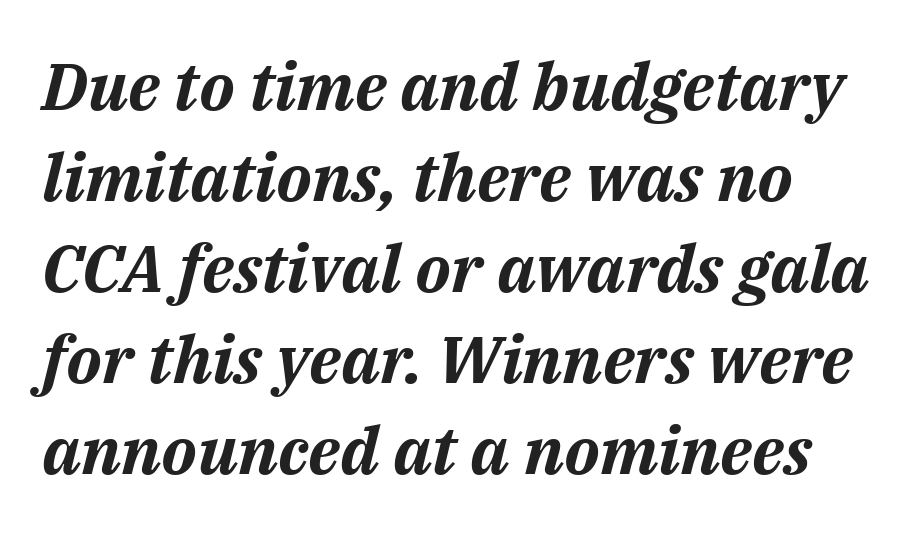
Q: Is the text bold? A: Yes.
Q: Is the text italic (slanted)? A: Yes, it leans right by about 14 degrees.
Q: Is the text underlined? A: No.
Q: Is the spacing between letters normal or unusually wide? A: Normal.
Q: Is the spacing between lines tight, normal or loose? A: Normal.
Q: Width (condensed, normal, or wide)? A: Normal.
Q: Stroke contrast? A: Medium.
Q: x-height? A: Medium.
Q: Monospaced? A: No.
